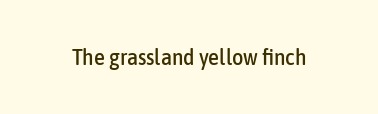
The image shows 22 px text type, upright; set normal letter spacing, not underlined.
